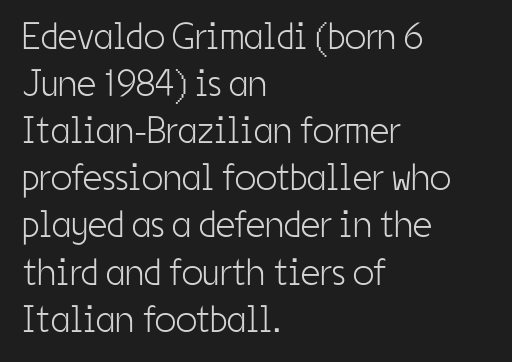
Q: Is the text bold? A: No.
Q: Is the text italic (slanted)? A: No, it is upright.
Q: Is the typeface a serif or a sans-serif typeface? A: Sans-serif.
Q: Is the text underlined? A: No.
Q: How is the paragraph aligned? A: Left-aligned.
Q: Is the spacing between letters normal or unusually wide? A: Normal.
Q: Width (condensed, normal, or wide)? A: Condensed.
Q: Stroke contrast? A: Low.
Q: x-height? A: Medium.
Q: Monospaced? A: No.
